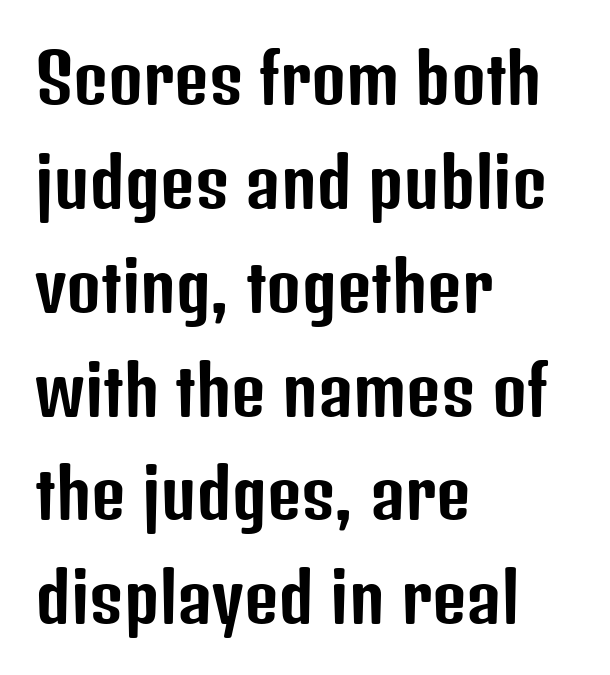
Nobody drew a line under any word here. Unlike italic type, these characters show no tilt at all. Honestly, the letter spacing is just normal — you wouldn't notice it. The lines are quadded left.
